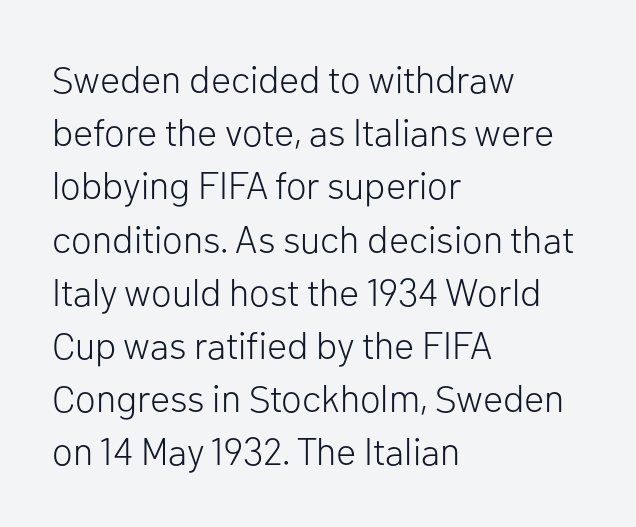
Q: Is the text bold? A: No.
Q: Is the text italic (slanted)? A: No, it is upright.
Q: Is the typeface a serif or a sans-serif typeface? A: Sans-serif.
Q: Is the text underlined? A: No.
Q: How is the paragraph aligned? A: Left-aligned.
Q: Is the spacing between letters normal or unusually wide? A: Normal.
Q: Is the spacing between lines tight, normal or loose? A: Normal.
Q: Width (condensed, normal, or wide)? A: Normal.
Q: Stroke contrast? A: Low.
Q: x-height? A: Medium.
Q: Monospaced? A: No.
